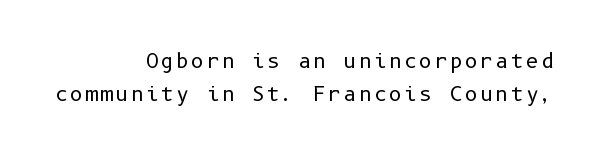
The image shows 20 px text type, upright; set right-aligned, normal line spacing (1.67x), not underlined.
